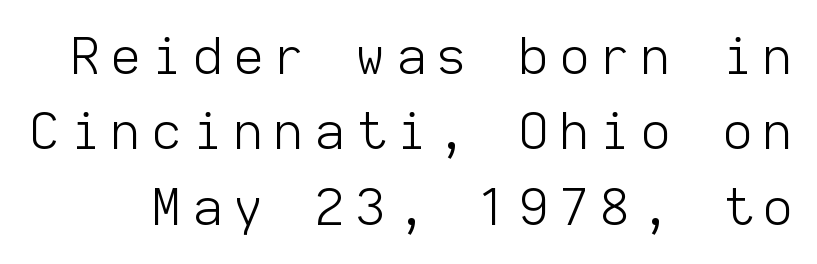
{"serif": "no", "italic": "no", "bold": "no", "weight": "light", "width": "normal", "stroke_contrast": "low", "x_height": "medium", "monospaced": "yes", "underline": "no", "line_spacing": "normal", "line_spacing_ratio": 1.51, "letter_spacing": "wide", "letter_spacing_em": 0.24, "glyph_px": 50}
